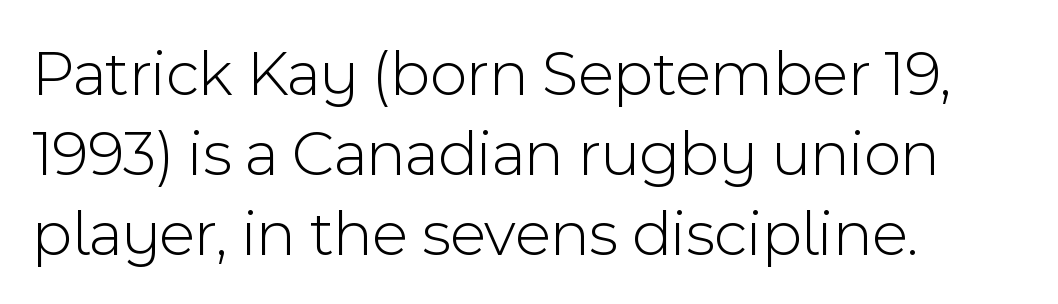
{"serif": "no", "italic": "no", "bold": "no", "weight": "light", "width": "normal", "x_height": "medium", "monospaced": "no", "underline": "no", "align": "left", "line_spacing_ratio": 1.23, "letter_spacing": "normal", "letter_spacing_em": 0.0, "glyph_px": 65}
